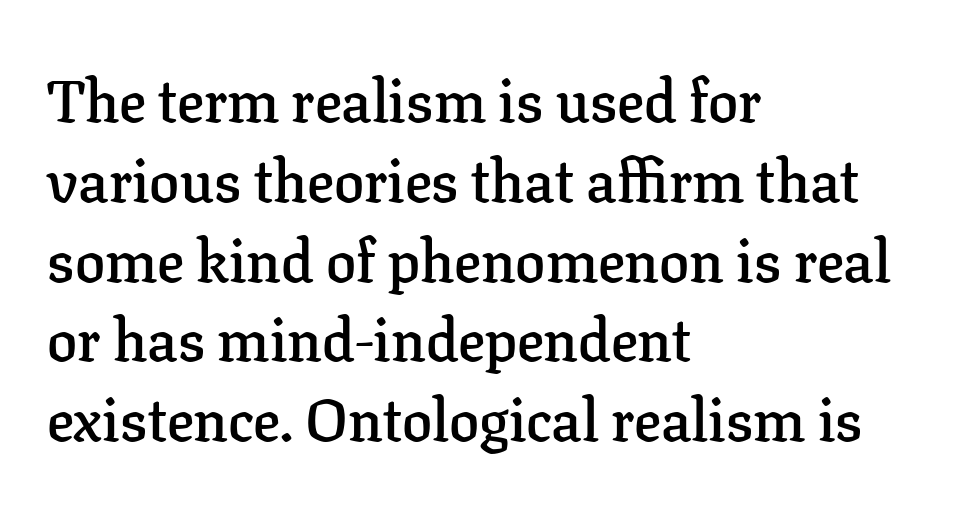
{"serif": "yes", "italic": "no", "bold": "semi", "weight": "semibold", "width": "normal", "stroke_contrast": "low", "x_height": "medium", "monospaced": "no", "underline": "no", "align": "left", "line_spacing": "normal", "line_spacing_ratio": 1.33, "letter_spacing": "normal", "letter_spacing_em": 0.0, "glyph_px": 60}
